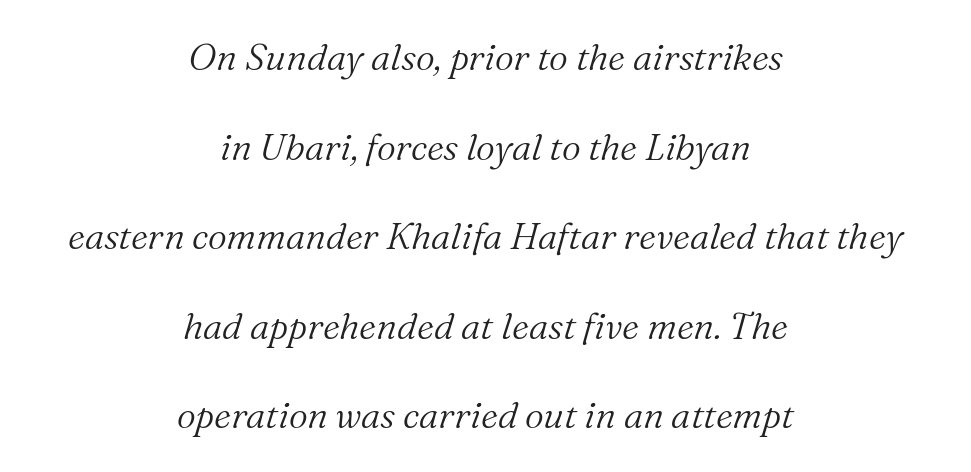
This sample has the flowing, uneven cadence of proportional lettering. The whitespace from short lines is split evenly between both sides. Stroke mass is kept to a normal reading level or below. Italic? Definitely — the glyphs are oblique. The foot of each line stays bare and open.
